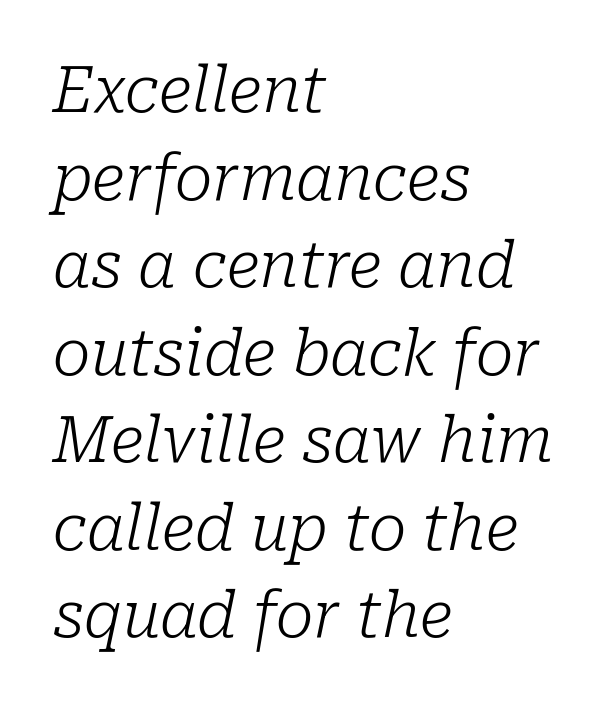
Q: Is the text bold? A: No.
Q: Is the text italic (slanted)? A: Yes, it leans right by about 10 degrees.
Q: Is the typeface a serif or a sans-serif typeface? A: Serif.
Q: Is the text underlined? A: No.
Q: How is the paragraph aligned? A: Left-aligned.
Q: Is the spacing between letters normal or unusually wide? A: Normal.
Q: Is the spacing between lines tight, normal or loose? A: Normal.
Q: Width (condensed, normal, or wide)? A: Normal.
Q: Stroke contrast? A: Low.
Q: x-height? A: Medium.
Q: Monospaced? A: No.
